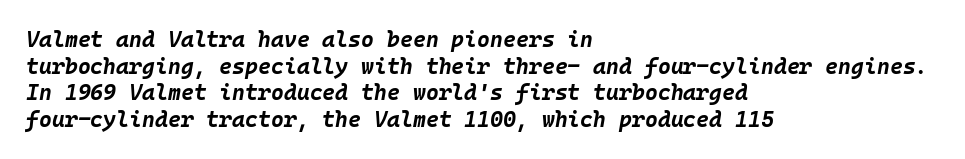
The rendering applies a slant to the glyphs. Horizontal alignment here is leftward, the default for most running prose. Anything drawn beneath the words? Only blank space. Observe the ordinary spacing: letters are neighbours, not strangers. A dark, heavy texture on the line: the type is bold.
